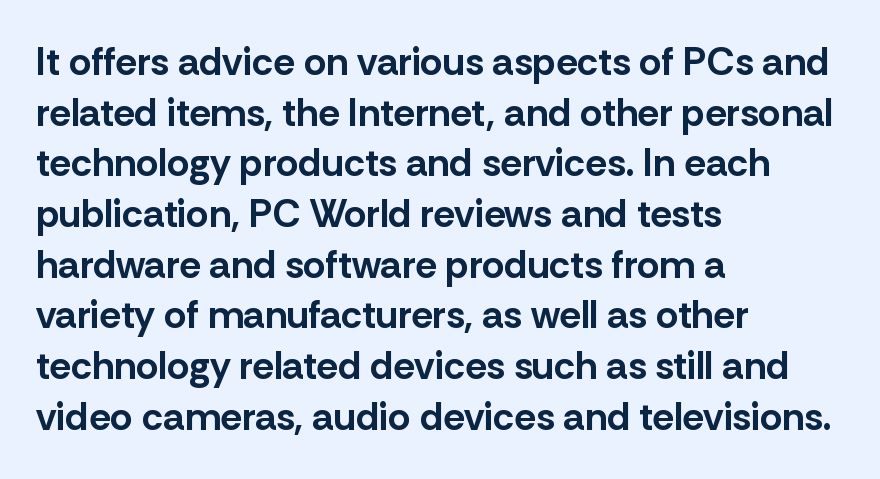
Bold? Absolutely — the strokes are thick and heavy. The designer left line spacing at the default. Looks like regular typesetting: each glyph gets only the width it needs. You could call the tracking neutral — neither tight nor loose.
